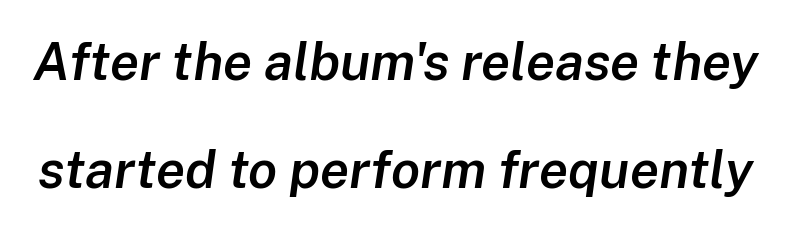
The glyphs are unaccompanied by any horizontal stroke below them. Here the designer chose a conventional face with non-uniform glyph widths. Emphasis-style slanted type is in use. A typesetter would call this zero additional tracking. Does the leading feel generous? Absolutely, it's lavish.
